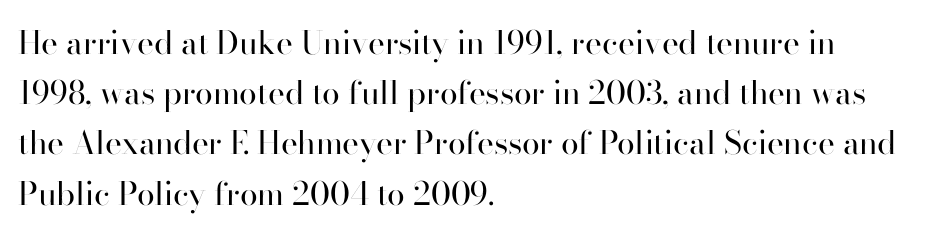
{"serif": "no", "italic": "no", "bold": "no", "weight": "regular", "width": "normal", "stroke_contrast": "high", "x_height": "small", "monospaced": "no", "underline": "no", "align": "left", "line_spacing": "normal", "line_spacing_ratio": 1.57, "letter_spacing": "normal", "letter_spacing_em": 0.0, "glyph_px": 32}
